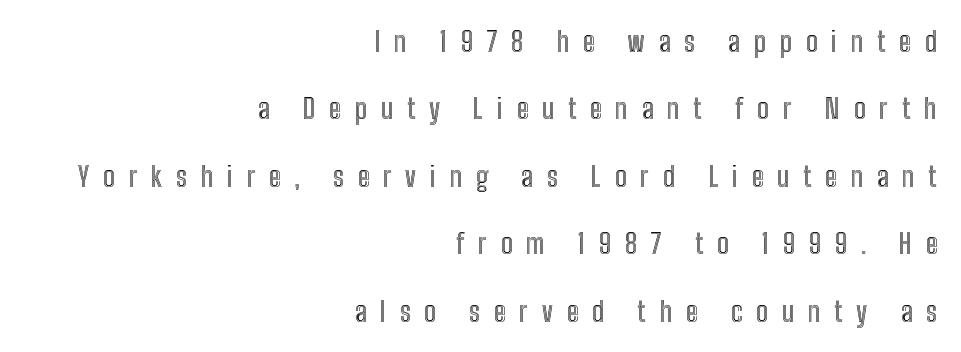
Loosely led — the rows are spread out. Compared with a flush-left layout, this one pins lines to the opposite, right side. Loose tracking; the words dissolve into strings of separated letters. Underlining? Definitely not there. Spacing verdict: proportional, widths tailored to each character.
